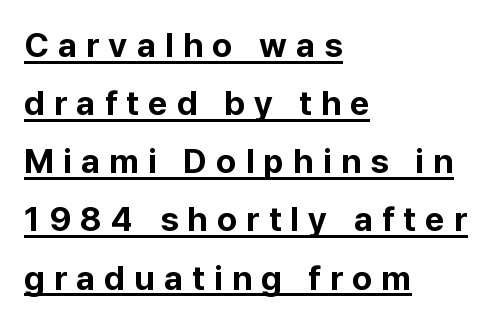
The image shows 34 px bold sans-serif type, upright; set left-aligned, line spacing 1.71x, unusually wide letter spacing (+0.27 em), underlined; low stroke contrast and a medium x-height.
